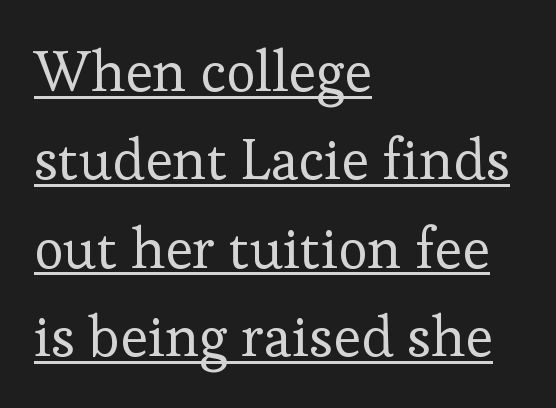
{"serif": "yes", "italic": "no", "bold": "no", "weight": "regular", "width": "normal", "stroke_contrast": "low", "x_height": "medium", "monospaced": "no", "underline": "yes", "align": "left", "line_spacing": "normal", "line_spacing_ratio": 1.55, "letter_spacing": "normal", "letter_spacing_em": 0.0, "glyph_px": 57}
